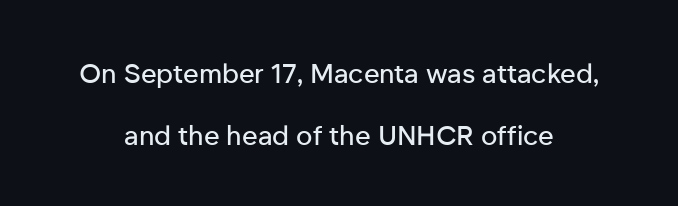
The image shows 27 px text type, upright; set loose line spacing (2.29x), normal letter spacing, not underlined.
